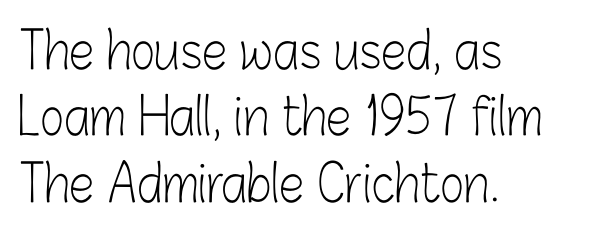
The image shows 51 px light, condensed sans-serif type, upright; set left-aligned, normal line spacing (1.3x), normal letter spacing, not underlined; low stroke contrast and a medium x-height.
